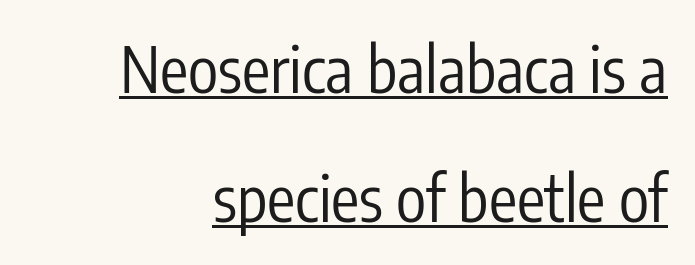
Q: Is the text bold? A: No.
Q: Is the text italic (slanted)? A: No, it is upright.
Q: Is the typeface a serif or a sans-serif typeface? A: Sans-serif.
Q: Is the text underlined? A: Yes.
Q: Is the spacing between letters normal or unusually wide? A: Normal.
Q: Is the spacing between lines tight, normal or loose? A: Loose.
Q: Width (condensed, normal, or wide)? A: Condensed.
Q: Stroke contrast? A: Low.
Q: x-height? A: Medium.
Q: Monospaced? A: No.
